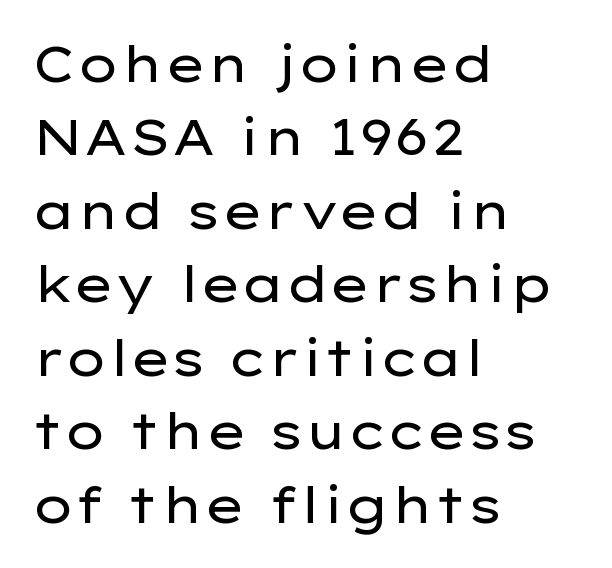
This block has exactly the height ordinary leading produces. Spacing between characters is what you'd get straight out of the box. The letters advance in unequal steps, a hallmark of proportional type. Weight: regular or lighter.
